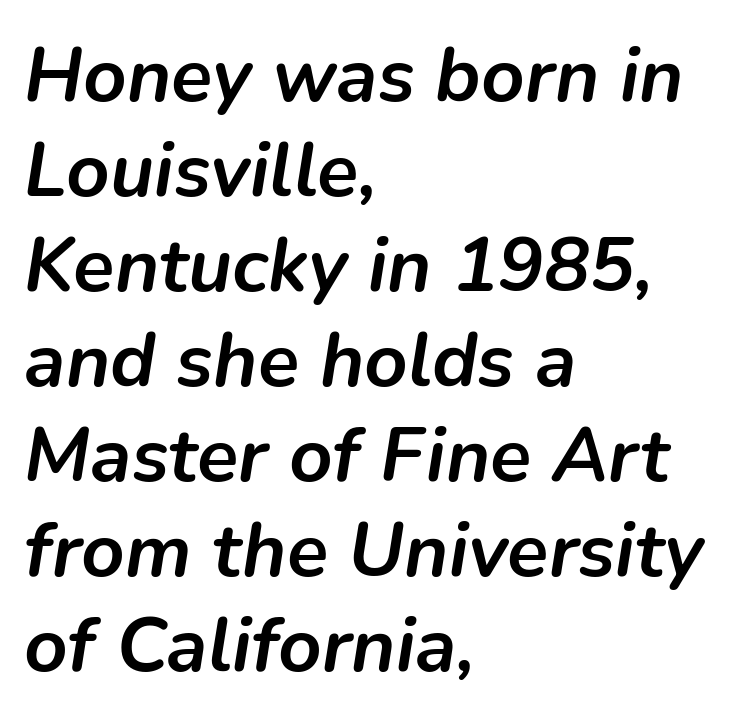
A clean baseline with only descenders dipping below it. The face used here has a pronounced slope to its letters. Each letter keeps its own natural width here, so spacing adapts to shape. Look at the stroke-to-counter ratio: heavy, a bold.
